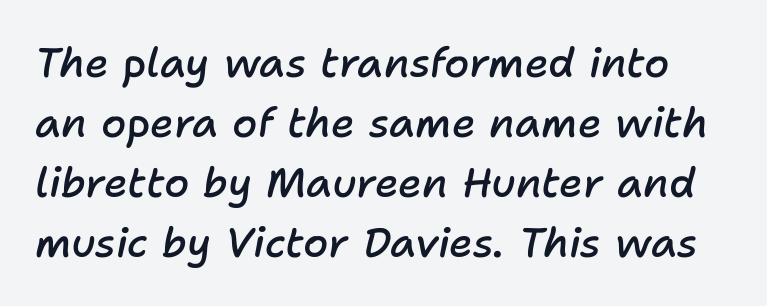
Honestly, there is no underline to notice here at all. Emphasis-style slanted type is in use. This sample has the flowing, uneven cadence of proportional lettering. Set as a demibold, roughly 600 on the weight scale. The leading is moderate, giving the passage an even texture.
